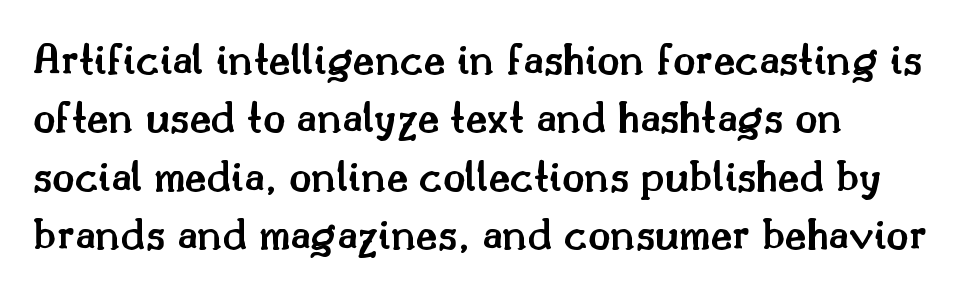
{"serif": "yes", "italic": "no", "bold": "semi", "weight": "semibold", "width": "normal", "stroke_contrast": "medium", "x_height": "small", "monospaced": "no", "underline": "no", "line_spacing": "normal", "line_spacing_ratio": 1.27, "letter_spacing": "normal", "letter_spacing_em": 0.0, "glyph_px": 46}
